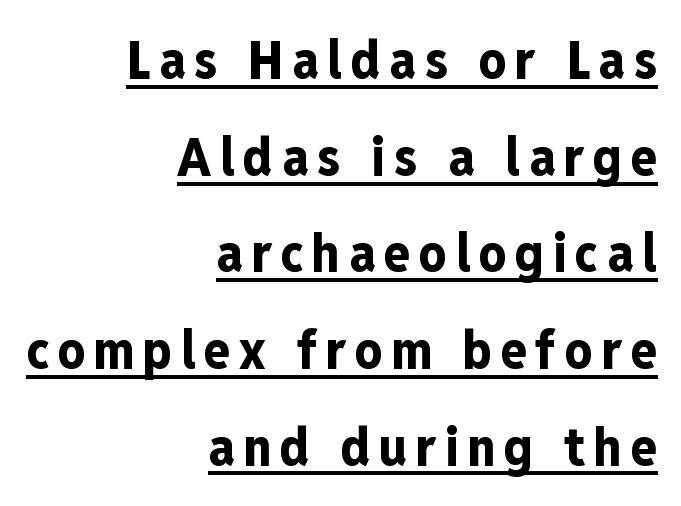
Caption: multi-line text, flush right, ragged left. The rendering uses the underline text-decoration. The letters carry no serifs — their stems end cleanly without finishing strokes. Do the letters lean? They stand straight. A typesetter would call this proportional, since set widths differ per character. On the weight axis this lands at bold, roughly 700.
